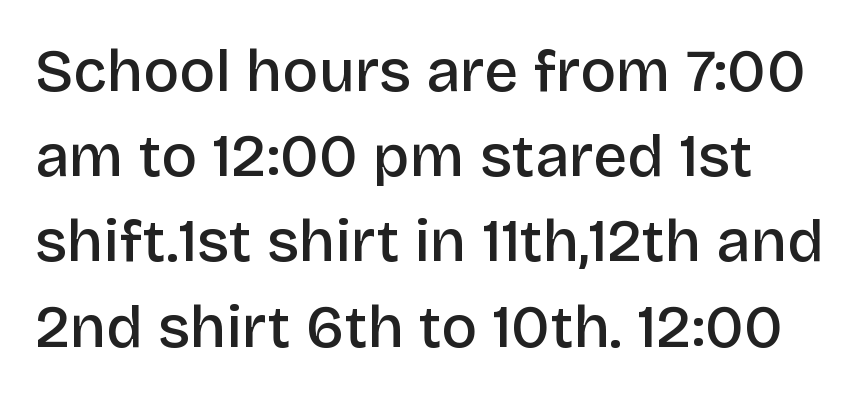
Q: Is the text bold? A: Semi-bold.
Q: Is the text italic (slanted)? A: No, it is upright.
Q: Is the typeface a serif or a sans-serif typeface? A: Sans-serif.
Q: Is the text underlined? A: No.
Q: Is the spacing between letters normal or unusually wide? A: Normal.
Q: Is the spacing between lines tight, normal or loose? A: Normal.
Q: Width (condensed, normal, or wide)? A: Normal.
Q: Stroke contrast? A: Low.
Q: x-height? A: Large.
Q: Monospaced? A: No.
